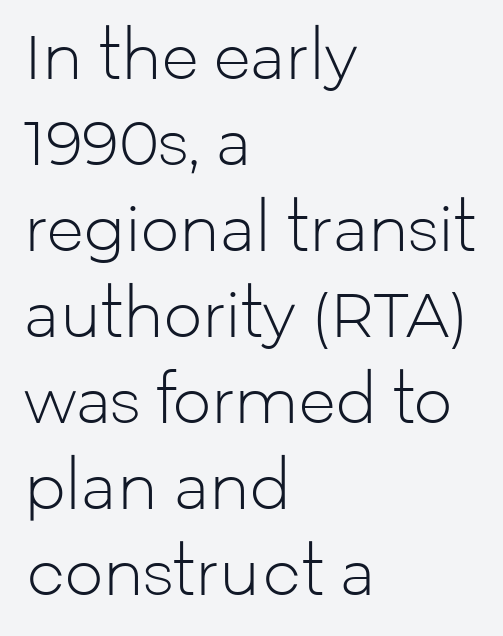
Q: Is the text bold? A: No.
Q: Is the text italic (slanted)? A: No, it is upright.
Q: Is the typeface a serif or a sans-serif typeface? A: Sans-serif.
Q: Is the text underlined? A: No.
Q: How is the paragraph aligned? A: Left-aligned.
Q: Is the spacing between letters normal or unusually wide? A: Normal.
Q: Is the spacing between lines tight, normal or loose? A: Normal.
Q: Width (condensed, normal, or wide)? A: Normal.
Q: Stroke contrast? A: Low.
Q: x-height? A: Medium.
Q: Monospaced? A: No.
